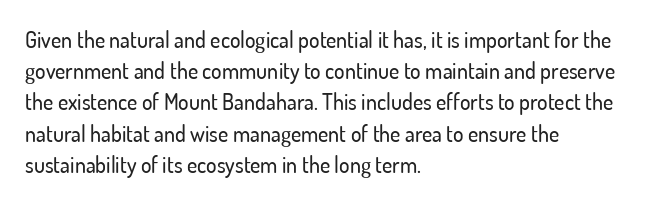
The image shows 22 px text type, upright; set left-aligned, normal line spacing (1.42x), normal letter spacing, not underlined.
